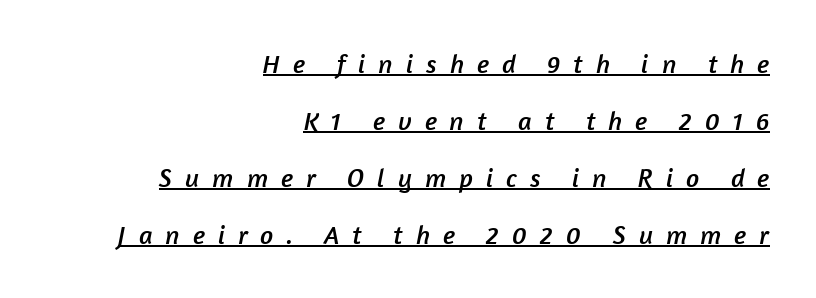
{"underline": "yes", "align": "right", "line_spacing": "loose", "line_spacing_ratio": 2.19, "letter_spacing": "wide", "letter_spacing_em": 0.5, "glyph_px": 26}
